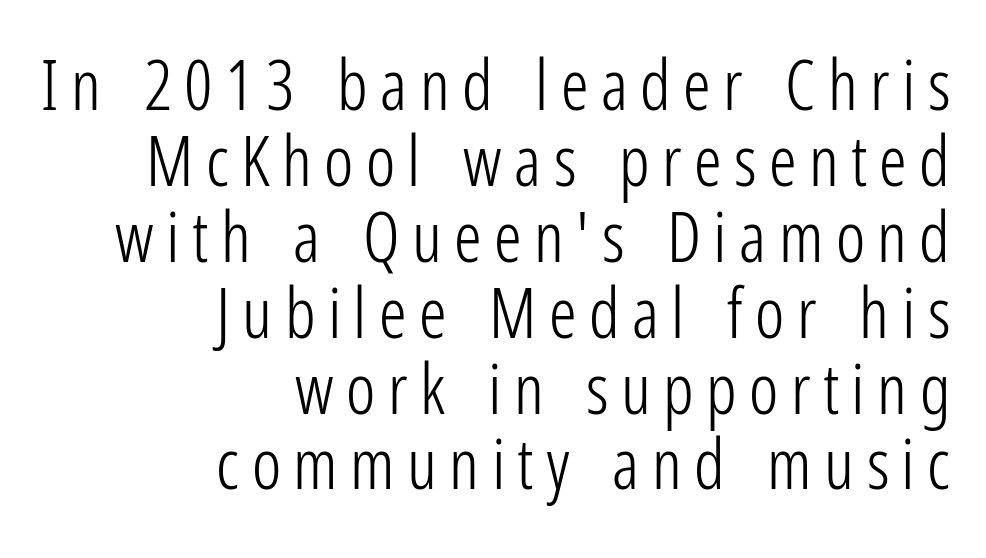
{"serif": "no", "italic": "no", "bold": "no", "weight": "light", "width": "condensed", "stroke_contrast": "low", "x_height": "medium", "monospaced": "no", "underline": "no", "align": "right", "line_spacing": "tight", "line_spacing_ratio": 1.1, "glyph_px": 69}
